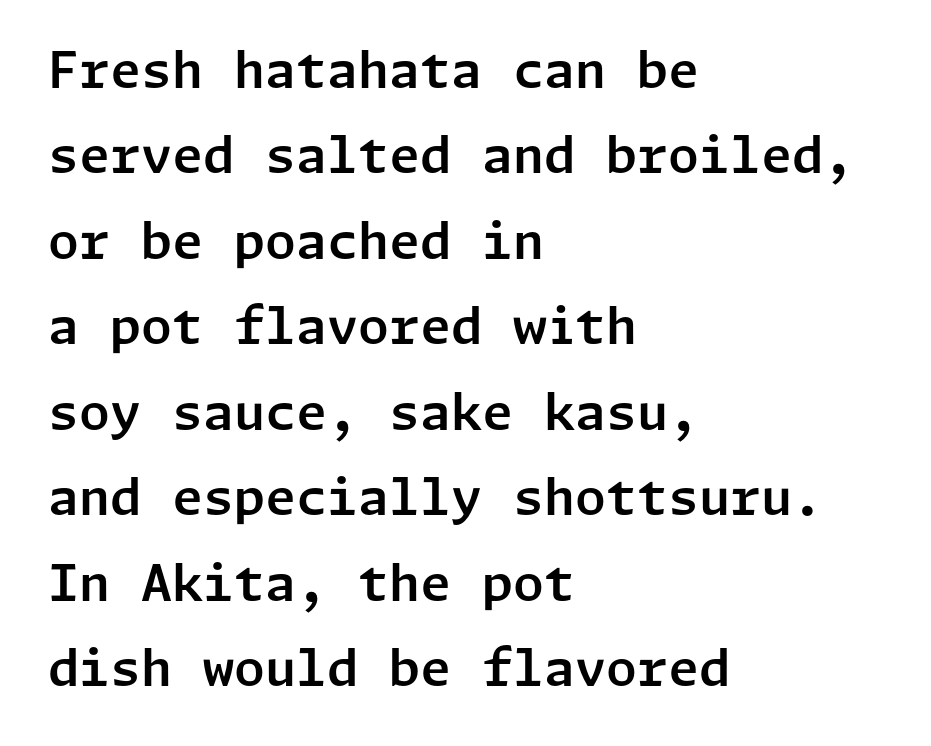
Is this a sans? Yes — the strokes have no serifs. The zone under the glyphs is completely vacant. Words appear dense and cohesive because spacing is normal. These lines are set flush left with a ragged right edge.
